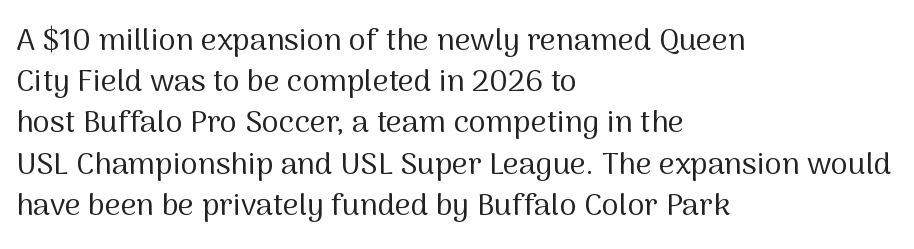
Rows of type keep a routine distance in the vertical direction. A classic flush-left, rag-right setting is used for this passage. Weight: regular or lighter. Spacing between characters is what you'd get straight out of the box.
